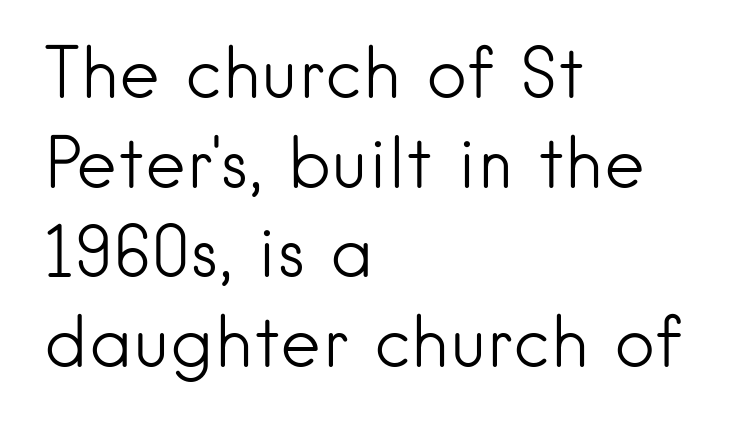
These lines are rendered in a variable-pitch font. The type is set solid horizontally, with unmodified tracking. Notice how descenders clear the ascenders below comfortably — that's standard leading. A light-to-regular cut is what we see here. The characters display no serif detailing; their extremities are plain.
